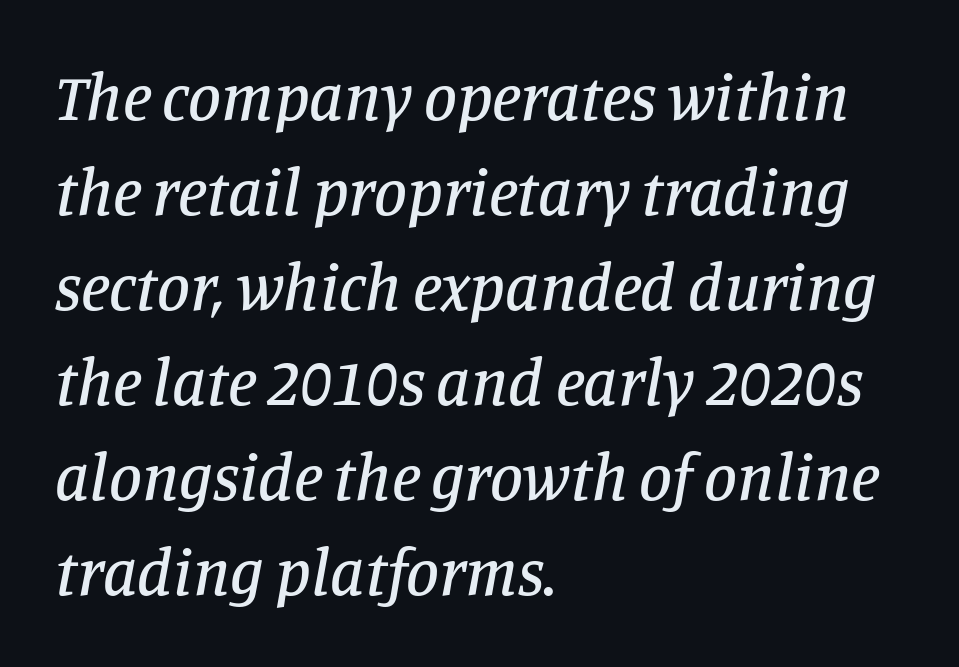
Teacher's note: observe the even left margin — that is flush-left alignment. Whoever set this chose a conventional vertical rhythm. Check the space under the baseline: it is left empty. Is this a fixed-width face? No — the glyphs have proportional, varying widths.
